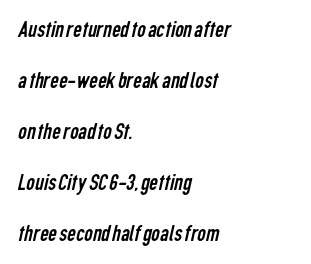
Letters have the restrained weight of plain body copy at most. Nobody drew a line under any word here. Nothing unusual about the tracking: characters are spaced as the font intends. Successive baselines arrive slowly, with a big drop between each. Short and long lines alike share a common starting point at left.
